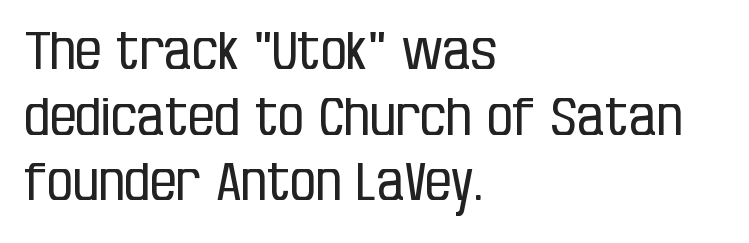
If you drew a line through each stem, it would be perfectly vertical. The face used here is proportionally spaced, like ordinary book or web type. On a weight scale, this lands at 450 or below. Does the copy run flush right? No — it runs flush left.
